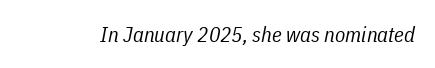
{"italic": "yes", "lean": "right", "slant_degrees": 11, "bold": "no", "underline": "no", "letter_spacing": "normal", "letter_spacing_em": 0.0, "glyph_px": 21}
